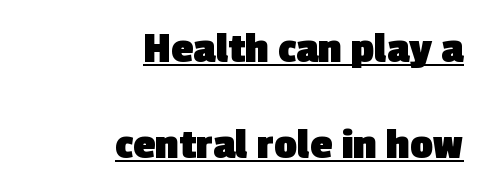
Q: Is the text bold? A: Yes.
Q: Is the typeface a serif or a sans-serif typeface? A: Sans-serif.
Q: Is the text underlined? A: Yes.
Q: How is the paragraph aligned? A: Right-aligned.
Q: Is the spacing between letters normal or unusually wide? A: Normal.
Q: Is the spacing between lines tight, normal or loose? A: Loose.
Q: Width (condensed, normal, or wide)? A: Normal.
Q: x-height? A: Medium.
Q: Monospaced? A: No.
